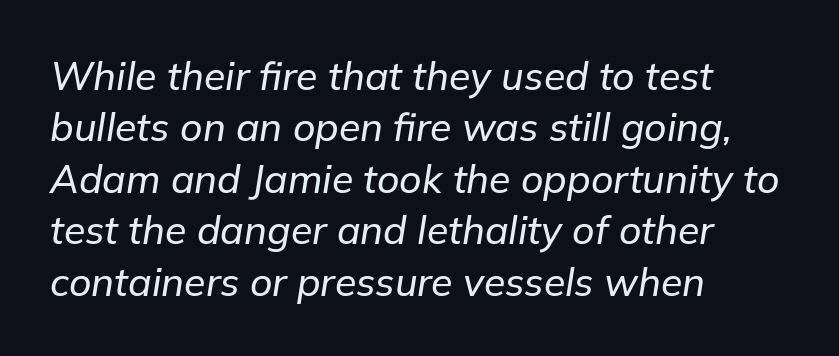
The image shows 39 px text type, italic (leaning right); set left-aligned, normal line spacing (1.32x), normal letter spacing, not underlined; low stroke contrast and a medium x-height.
